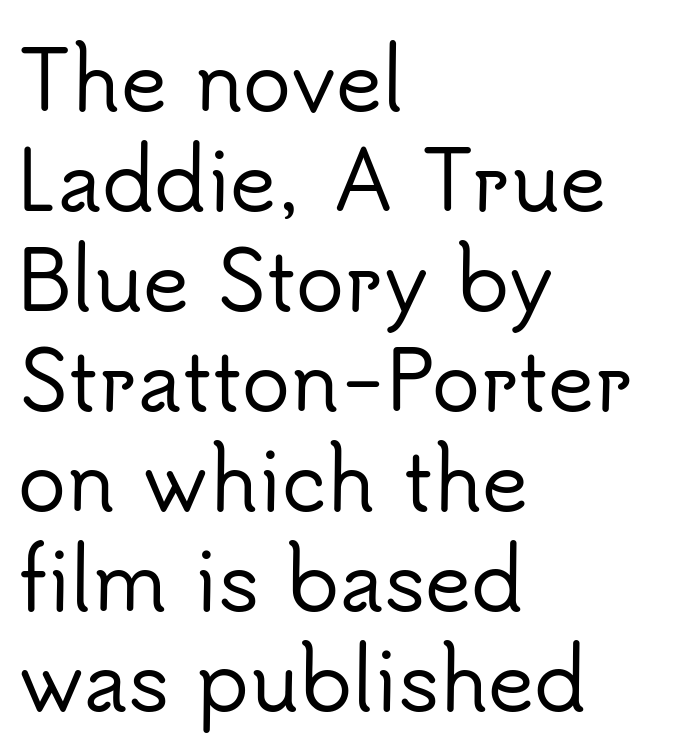
{"serif": "no", "italic": "no", "width": "normal", "stroke_contrast": "low", "x_height": "small", "monospaced": "no", "underline": "no", "align": "left", "line_spacing": "normal", "line_spacing_ratio": 1.25, "letter_spacing": "normal", "letter_spacing_em": 0.0, "glyph_px": 80}
